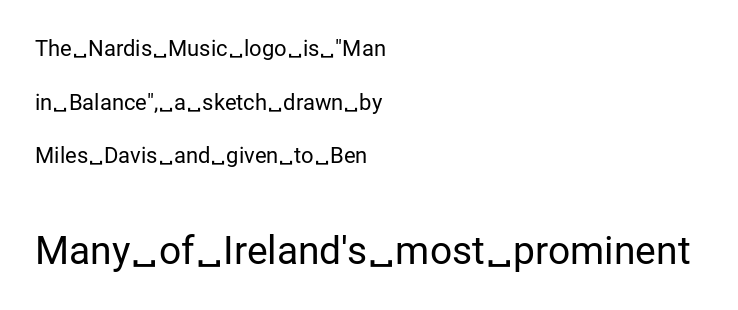
The image shows 39 px regular-weight sans-serif type, upright; set left-aligned, loose line spacing (2.44x), normal letter spacing, not underlined; the second (bottom) block is 1.77x larger; low stroke contrast and a medium x-height.
